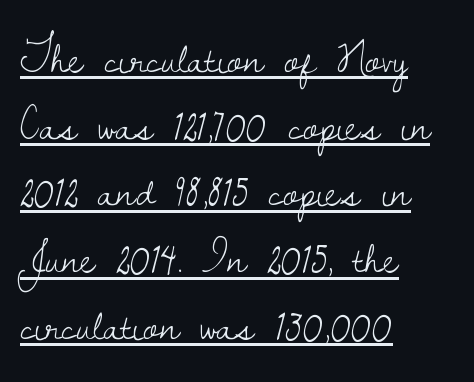
Q: Is the text bold? A: No.
Q: Is the text italic (slanted)? A: Yes.
Q: Is the typeface a serif or a sans-serif typeface? A: Serif.
Q: Is the text underlined? A: Yes.
Q: How is the paragraph aligned? A: Left-aligned.
Q: Is the spacing between letters normal or unusually wide? A: Normal.
Q: Is the spacing between lines tight, normal or loose? A: Normal.
Q: Width (condensed, normal, or wide)? A: Normal.
Q: Stroke contrast? A: Low.
Q: x-height? A: Small.
Q: Monospaced? A: No.
